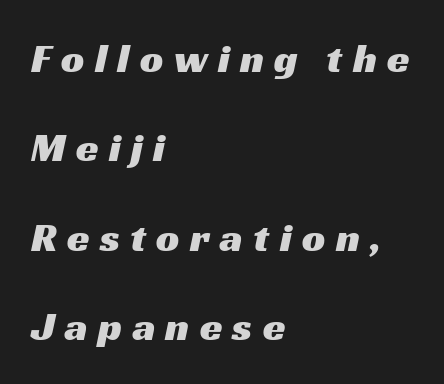
Q: Is the typeface a serif or a sans-serif typeface? A: Sans-serif.
Q: Is the text underlined? A: No.
Q: How is the paragraph aligned? A: Left-aligned.
Q: Is the spacing between letters normal or unusually wide? A: Unusually wide.
Q: Is the spacing between lines tight, normal or loose? A: Loose.
Q: Width (condensed, normal, or wide)? A: Wide.
Q: Stroke contrast? A: Medium.
Q: x-height? A: Medium.
Q: Monospaced? A: No.
